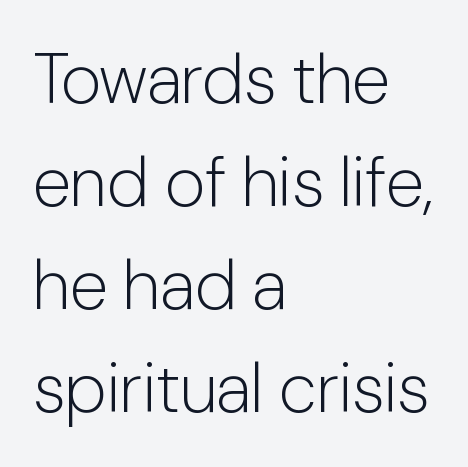
{"serif": "no", "italic": "no", "bold": "no", "weight": "light", "width": "normal", "stroke_contrast": "low", "x_height": "medium", "monospaced": "no", "underline": "no", "align": "left", "line_spacing": "normal", "line_spacing_ratio": 1.47, "letter_spacing": "normal", "letter_spacing_em": 0.0, "glyph_px": 70}
